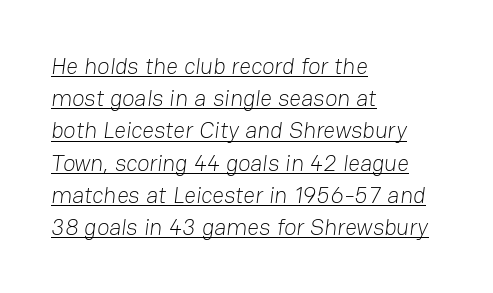
The image shows 23 px text type; set left-aligned, normal line spacing (1.4x), normal letter spacing, underlined.
